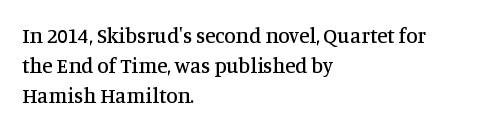
The image shows 21 px text type, upright; set left-aligned, normal line spacing (1.42x), normal letter spacing, not underlined.
